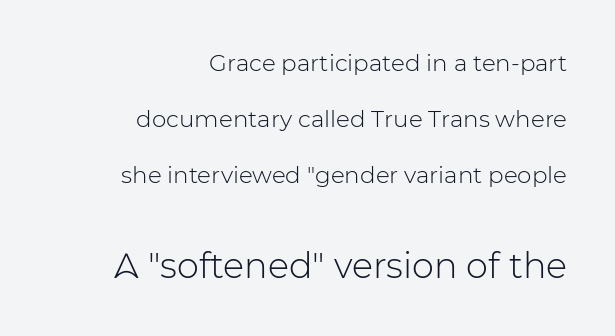
The image shows 35 px light sans-serif type, upright; set right-aligned, loose line spacing (2.44x), normal letter spacing, not underlined; the second (bottom) block is 1.52x larger; low stroke contrast and a medium x-height.
